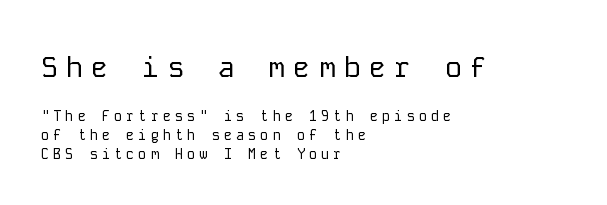
The image shows 29 px regular-weight sans-serif type, upright, monospaced; set left-aligned, normal line spacing (1.34x), unusually wide letter spacing (+0.27 em), not underlined; the first (top) block is 2.07x larger; low stroke contrast and a medium x-height.
